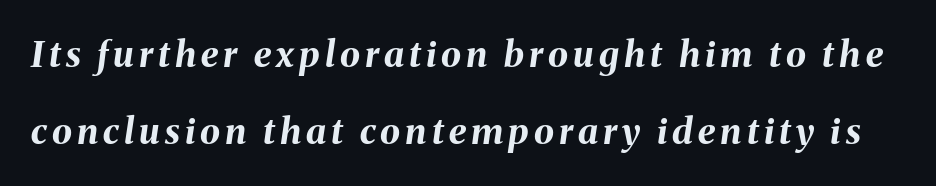
The image shows 36 px bold type, italic (leaning right); set loose line spacing (2.15x), not underlined; medium stroke contrast and a medium x-height.
